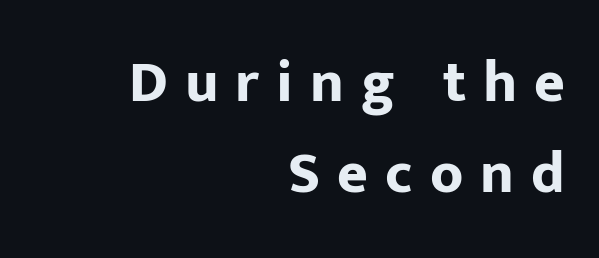
These lines are set flush right with a ragged left edge. The words here are not underlined. Normally led — the rows are evenly, conventionally spaced. Spacing between characters has been opened up far beyond the box default. Think of a printed novel: that variable character pitch is what you see here.
